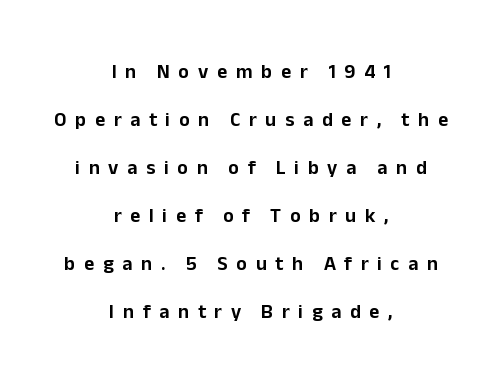
{"italic": "no", "underline": "no", "align": "center", "line_spacing": "loose", "line_spacing_ratio": 2.4, "letter_spacing": "wide", "letter_spacing_em": 0.43, "glyph_px": 20}
